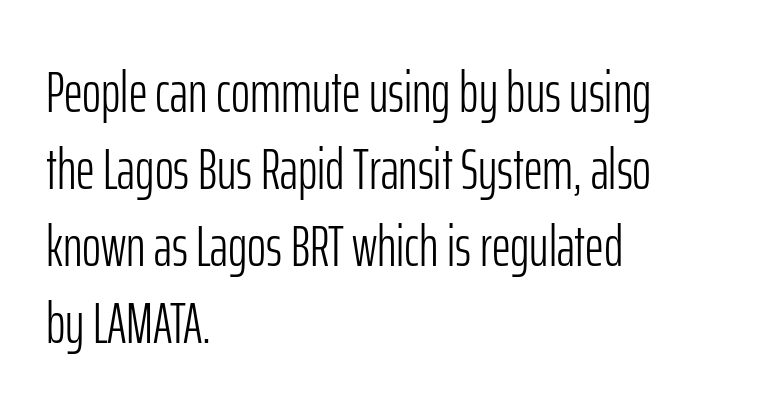
{"serif": "no", "italic": "no", "bold": "no", "weight": "light", "width": "condensed", "stroke_contrast": "low", "x_height": "medium", "monospaced": "no", "underline": "no", "align": "left", "line_spacing": "normal", "line_spacing_ratio": 1.33, "letter_spacing": "normal", "letter_spacing_em": 0.0, "glyph_px": 58}
